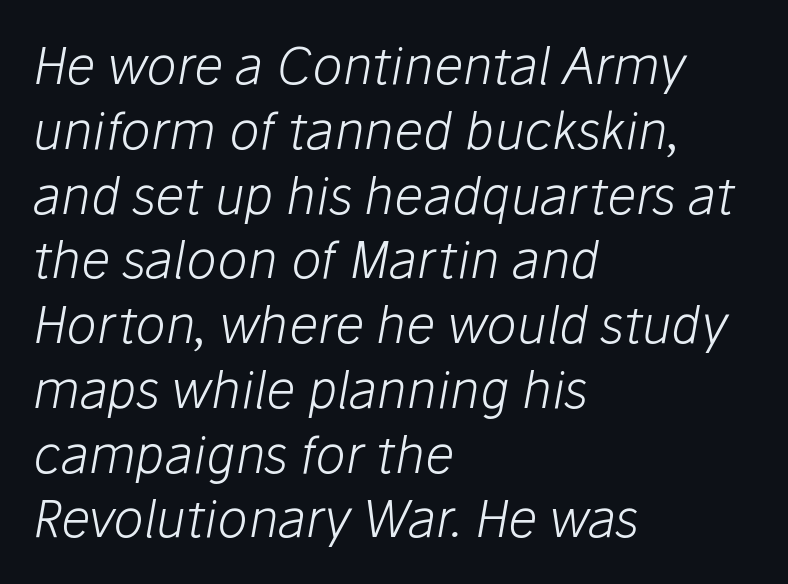
Q: Is the text bold? A: No.
Q: Is the text italic (slanted)? A: Yes, it leans right by about 10 degrees.
Q: Is the text underlined? A: No.
Q: How is the paragraph aligned? A: Left-aligned.
Q: Is the spacing between letters normal or unusually wide? A: Normal.
Q: Is the spacing between lines tight, normal or loose? A: Normal.
Q: Width (condensed, normal, or wide)? A: Normal.
Q: Stroke contrast? A: Low.
Q: x-height? A: Medium.
Q: Monospaced? A: No.
